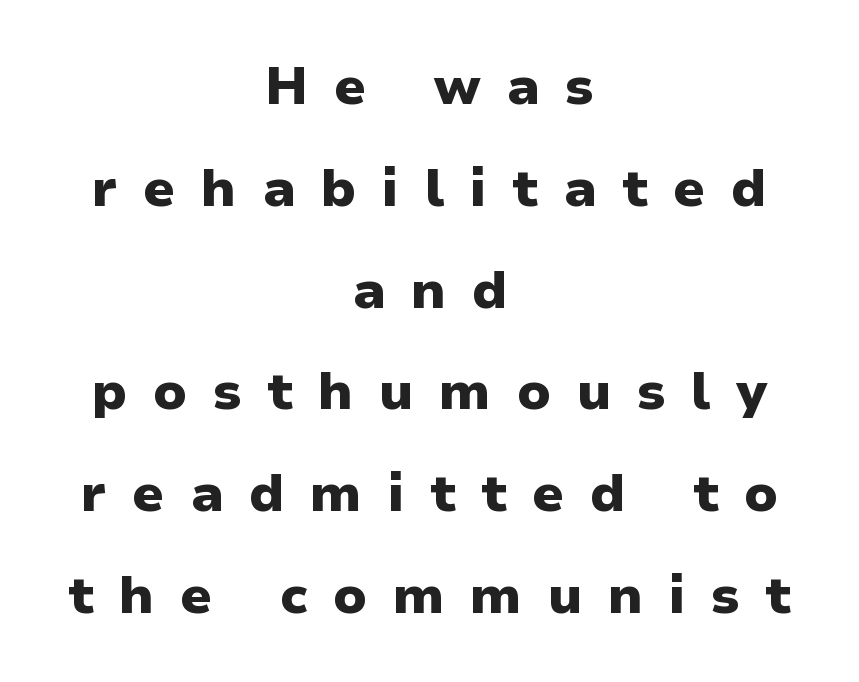
Looks like regular typesetting: each glyph gets only the width it needs. There is plenty of visible air inserted between adjacent glyphs. Each glyph is drawn with heavy, bold strokes. Casual observation: everything's sitting right in the middle. Note: no serifs on the glyphs.
